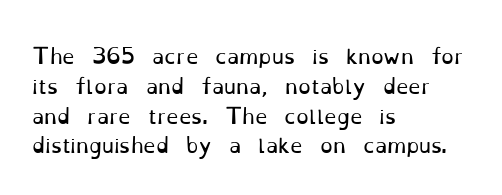
Rule under the text: the space is simply empty. Upright lettering throughout. This rendering leaves character spacing at its baseline value. If you drew a ruler down the left edge, every line would touch it. Is there much room between lines? A standard amount, neither cramped nor airy. This reads as an unemphasized weight, regular at the heaviest.
